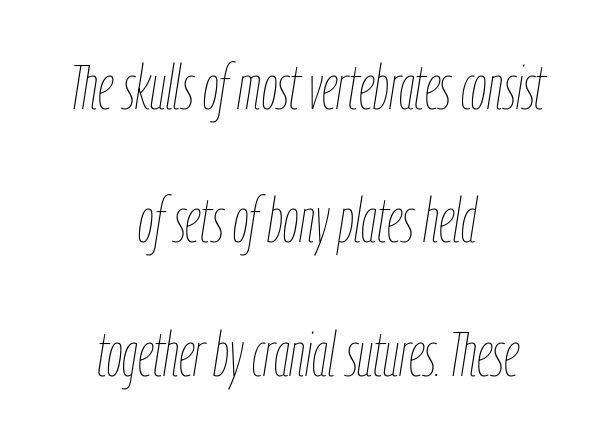
{"italic": "yes", "lean": "right", "slant_degrees": 9, "bold": "no", "weight": "thin", "width": "condensed", "stroke_contrast": "low", "x_height": "medium", "monospaced": "no", "underline": "no", "align": "center", "line_spacing": "loose", "line_spacing_ratio": 2.15, "letter_spacing": "normal", "letter_spacing_em": 0.0, "glyph_px": 62}
